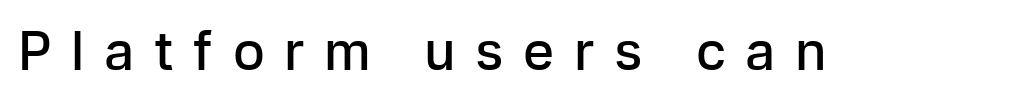
The image shows 53 px semibold sans-serif type, upright; set unusually wide letter spacing (+0.37 em), not underlined; low stroke contrast and a medium x-height.
